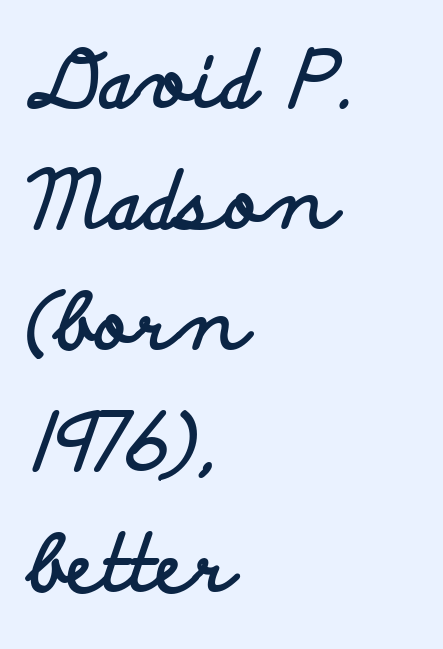
Summary of weight: heavy, a full bold. The designer went with a sans here, leaving each stem footless. The designer left line spacing at the default. Where is the straight margin? On the left. Decoration check: the copy has no underline. Proportional: the letters do not fall into vertical columns.
